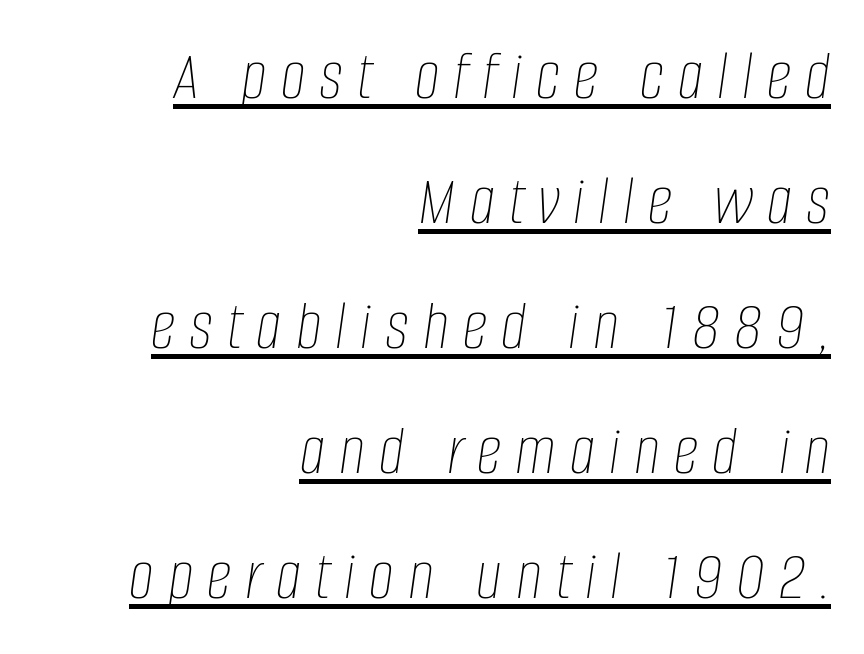
The image shows 71 px thin, condensed type, italic (leaning right); set right-aligned, line spacing 1.76x, unusually wide letter spacing (+0.2 em), underlined; low stroke contrast and a large x-height.
